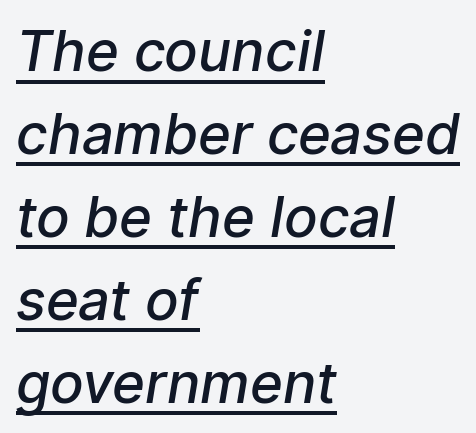
The image shows 56 px semibold sans-serif type; set left-aligned, normal line spacing (1.48x), normal letter spacing, underlined; low stroke contrast and a medium x-height.
